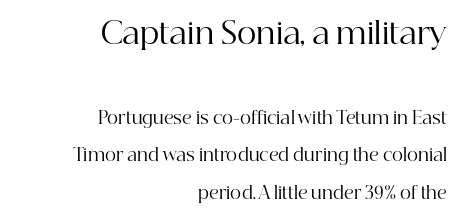
The image shows 30 px regular-weight serif type, upright; set right-aligned, loose line spacing (2.2x), normal letter spacing, not underlined; the first (top) block is 1.76x larger; high stroke contrast and a medium x-height.
